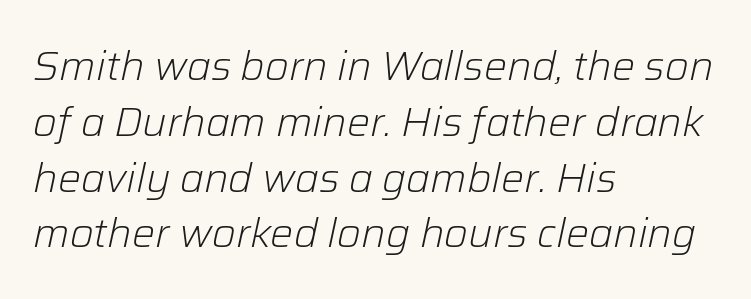
The ragged edge is on the right, which tells us the setting is flush left. What's the leading like? Ordinary, nothing unusual. Glance below the letters and you will spot only blank space. The lettering tilts uniformly, giving the passage an italic look.
